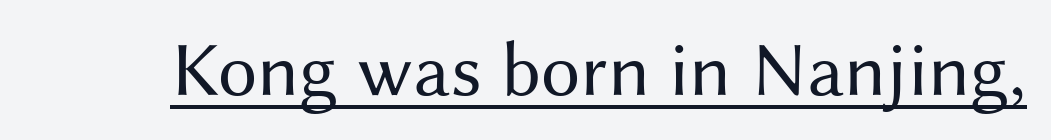
Counters stay open thanks to moderate or lighter strokes. Nothing sits at the stroke ends, so this counts as sans-serif. The rendering uses the underline text-decoration. Words appear dense and cohesive because spacing is normal. Character widths vary here, with narrow letters taking less room than wide ones. This is the regular roman posture of the typeface.
